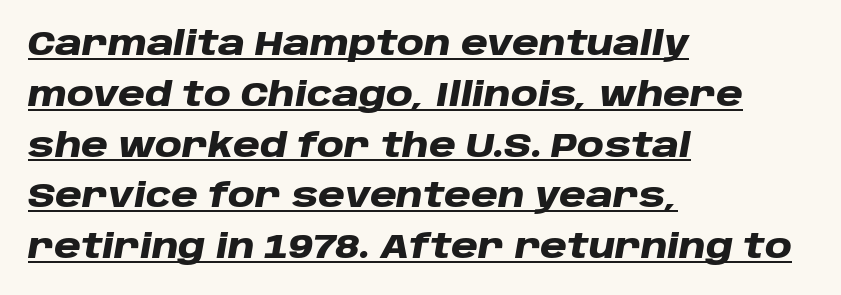
This rendering uses left alignment, leaving the right contour irregular. In terms of posture, this sample is oblique. The line-height multiplier appears to be the usual default. You could not count columns in this text — the font is proportionally spaced. Caption: bold face, heavy strokes. Words appear dense and cohesive because spacing is normal.
